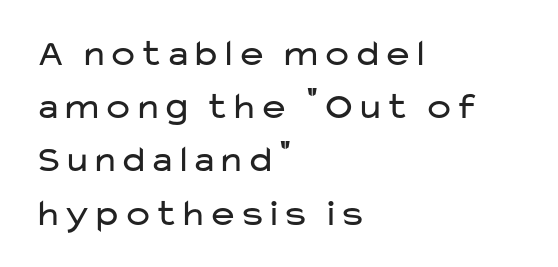
The string is rendered with underlining switched off. The passage shown is not bold in any degree. You could call the tracking neutral — neither tight nor loose. Layout note: lines flush left.
